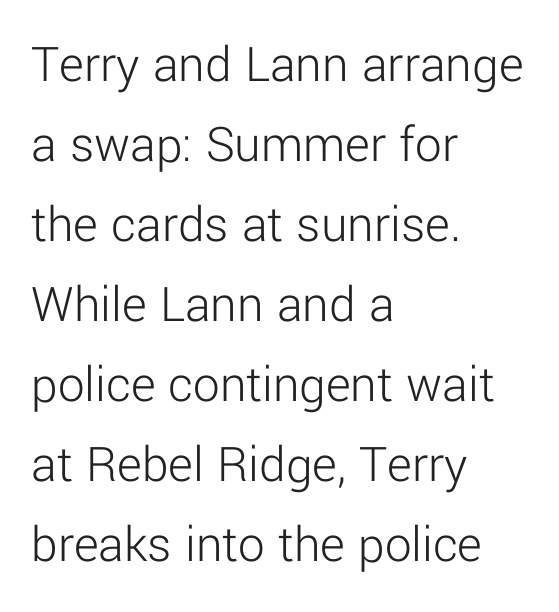
{"serif": "no", "italic": "no", "bold": "no", "weight": "light", "width": "normal", "stroke_contrast": "low", "x_height": "medium", "monospaced": "no", "underline": "no", "align": "left", "line_spacing": "normal", "line_spacing_ratio": 1.51, "letter_spacing": "normal", "letter_spacing_em": 0.0, "glyph_px": 53}
